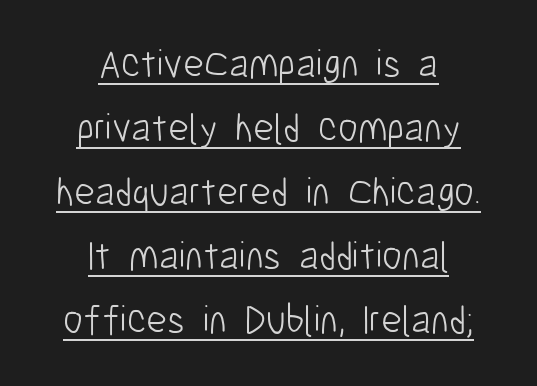
Unlike a traditional serif, this face leaves its strokes unadorned. Spacing verdict: proportional, widths tailored to each character. Posture: vertical. Tracking value appears to be zero — textbook default spacing. If you measured baseline to baseline, you'd find a middling distance.
